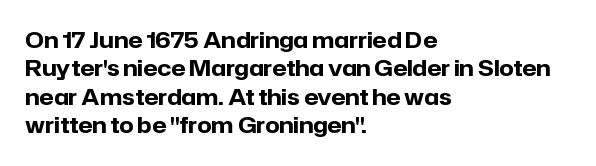
The lines in this sample share a left origin and differ only in where they stop. The block of text has a typical density, with ordinary space between rows. Posture: upright roman. The characters look thick and weighty, a clear bold. Letters rest on an invisible, unmarked baseline. There is no visible air inserted between adjacent glyphs.
